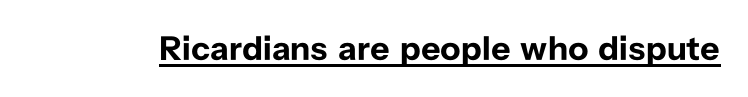
{"serif": "no", "italic": "no", "bold": "yes", "weight": "bold", "width": "normal", "stroke_contrast": "low", "x_height": "medium", "monospaced": "no", "underline": "yes", "letter_spacing": "normal", "letter_spacing_em": 0.0, "glyph_px": 34}
